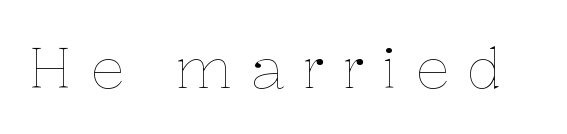
Q: Is the text bold? A: No.
Q: Is the text italic (slanted)? A: No, it is upright.
Q: Is the text underlined? A: No.
Q: Is the spacing between letters normal or unusually wide? A: Unusually wide.
Q: Width (condensed, normal, or wide)? A: Normal.
Q: Stroke contrast? A: Low.
Q: x-height? A: Medium.
Q: Monospaced? A: No.
